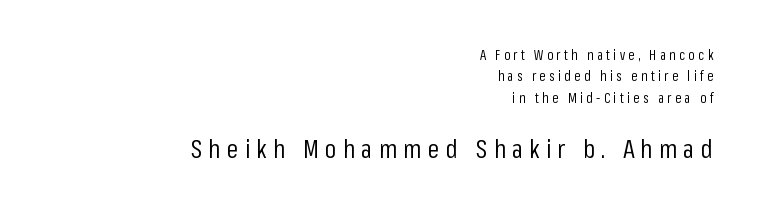
Q: Is the text bold? A: No.
Q: Is the text italic (slanted)? A: No, it is upright.
Q: Is the text underlined? A: No.
Q: How is the paragraph aligned? A: Right-aligned.
Q: Is the spacing between letters normal or unusually wide? A: Unusually wide.
Q: Is the spacing between lines tight, normal or loose? A: Normal.
Q: Which block of text is set in a larger size, the first (top) or the second (bottom)? A: The second (bottom) one.
